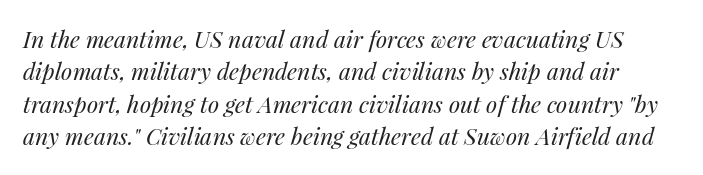
The image shows 23 px text type, italic (leaning right); set normal line spacing (1.41x), normal letter spacing, not underlined.
